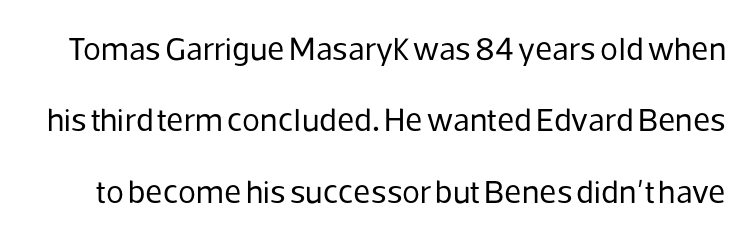
The typeface chosen for these lines omits serifs. Letter spacing: default. Letters rest on an invisible, unmarked baseline. The block of text is sparse from top to bottom, with ample space between rows. The face used here is proportionally spaced, like ordinary book or web type. Compared with a typical body face, this is equally light or lighter still.
